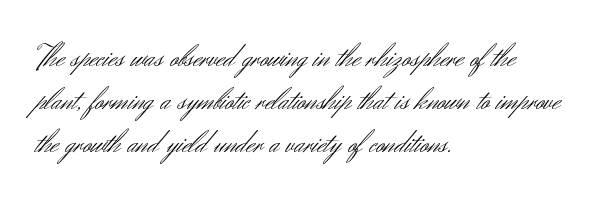
{"serif": "no", "bold": "no", "weight": "light", "width": "normal", "stroke_contrast": "medium", "x_height": "small", "monospaced": "no", "underline": "no", "align": "left", "line_spacing": "normal", "line_spacing_ratio": 1.3, "letter_spacing": "normal", "letter_spacing_em": 0.0, "glyph_px": 33}
